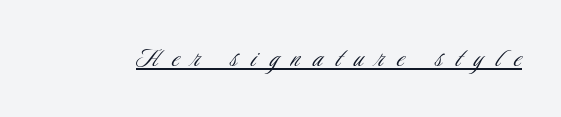
Q: Is the text bold? A: No.
Q: Is the text italic (slanted)? A: Yes.
Q: Is the typeface a serif or a sans-serif typeface? A: Sans-serif.
Q: Is the text underlined? A: Yes.
Q: Is the spacing between letters normal or unusually wide? A: Unusually wide.
Q: Width (condensed, normal, or wide)? A: Condensed.
Q: Stroke contrast? A: Low.
Q: x-height? A: Small.
Q: Monospaced? A: No.
